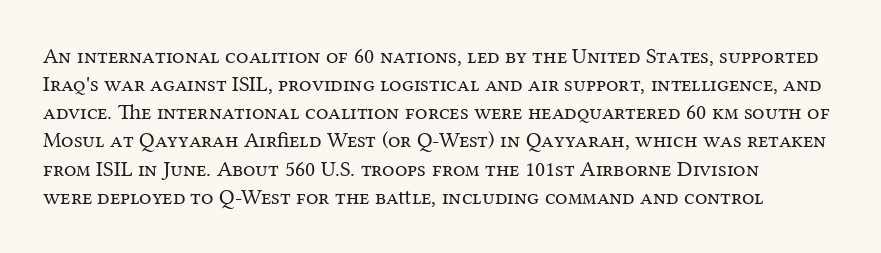
{"italic": "no", "bold": "no", "underline": "no", "line_spacing": "normal", "line_spacing_ratio": 1.28, "letter_spacing": "normal", "letter_spacing_em": 0.0, "glyph_px": 22}
